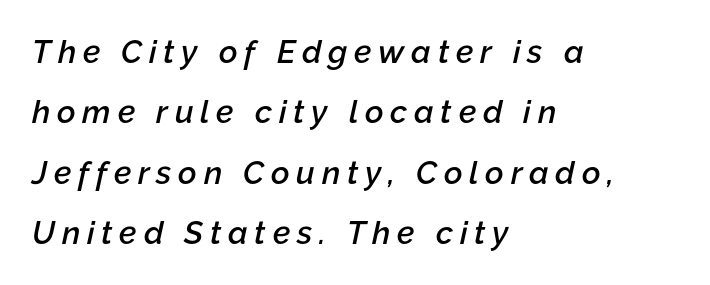
The glyphs look as if they've been sheared to an angle. The lines in this sample share a left origin and differ only in where they stop. This sample has the flowing, uneven cadence of proportional lettering. The baseline area is clear. Someone cranked the tracking dial way up on this one.
